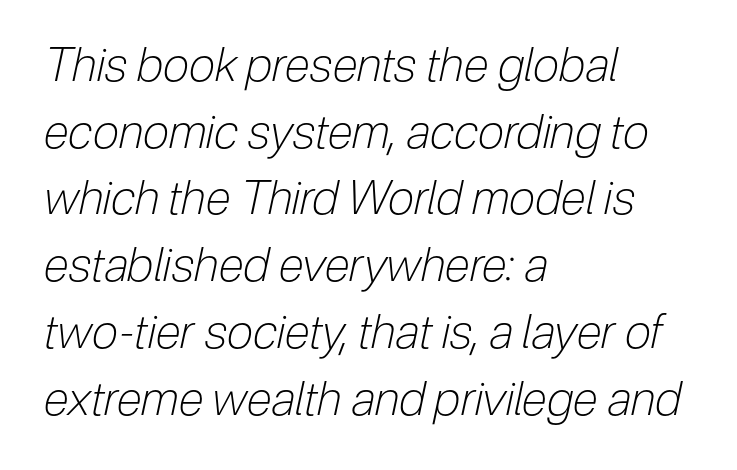
Q: Is the text bold? A: No.
Q: Is the text italic (slanted)? A: Yes, it leans right by about 12 degrees.
Q: Is the text underlined? A: No.
Q: How is the paragraph aligned? A: Left-aligned.
Q: Is the spacing between letters normal or unusually wide? A: Normal.
Q: Is the spacing between lines tight, normal or loose? A: Normal.
Q: Width (condensed, normal, or wide)? A: Condensed.
Q: Stroke contrast? A: Low.
Q: x-height? A: Medium.
Q: Monospaced? A: No.
